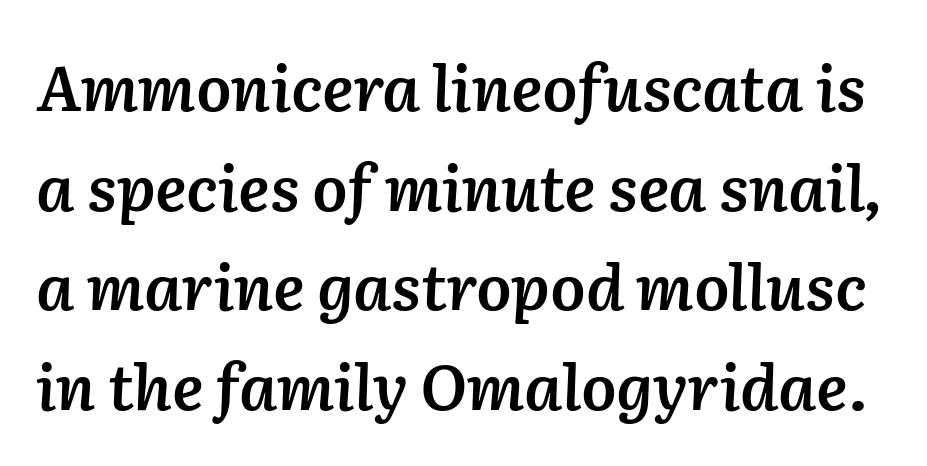
Q: Is the text bold? A: Semi-bold.
Q: Is the text italic (slanted)? A: Yes, it leans right by about 2 degrees.
Q: Is the text underlined? A: No.
Q: Is the spacing between letters normal or unusually wide? A: Normal.
Q: Is the spacing between lines tight, normal or loose? A: Normal.
Q: Width (condensed, normal, or wide)? A: Normal.
Q: Stroke contrast? A: Low.
Q: x-height? A: Medium.
Q: Monospaced? A: No.
